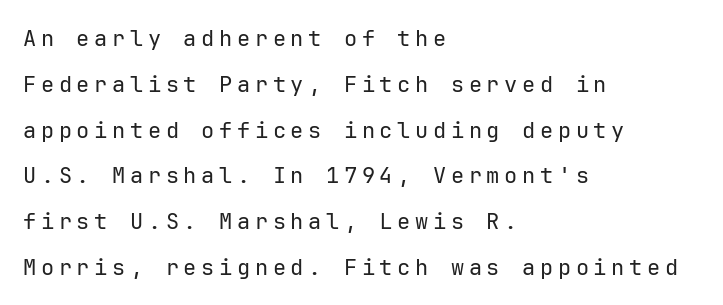
A bare baseline throughout the passage. Observe the wide spacing: letters keep a clear distance from each other. The paragraph shown leans on its left margin. Notice the wide empty band between every row — that's loose leading.
